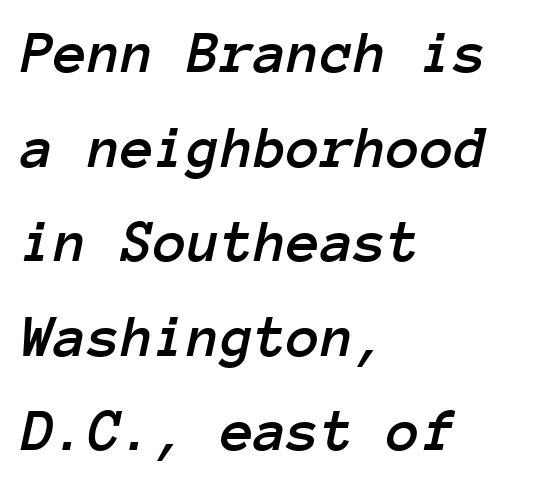
{"italic": "yes", "lean": "right", "slant_degrees": 12, "width": "normal", "stroke_contrast": "low", "x_height": "medium", "monospaced": "yes", "underline": "no", "align": "left", "line_spacing": "normal", "line_spacing_ratio": 1.55, "letter_spacing": "normal", "letter_spacing_em": 0.0, "glyph_px": 61}
